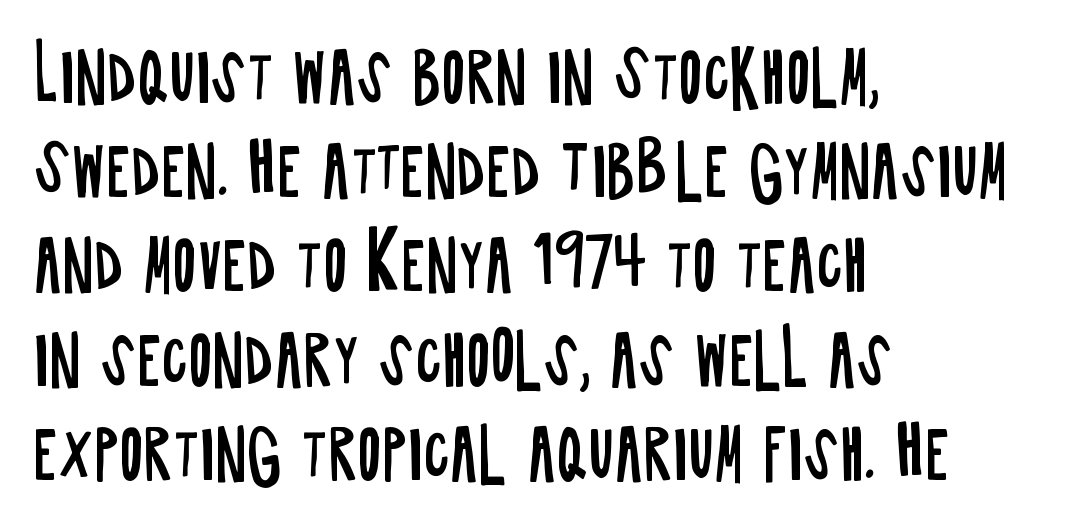
{"serif": "no", "italic": "no", "bold": "no", "weight": "regular", "width": "condensed", "stroke_contrast": "low", "x_height": "large", "monospaced": "no", "underline": "no", "align": "left", "line_spacing": "normal", "line_spacing_ratio": 1.45, "letter_spacing": "normal", "letter_spacing_em": 0.0, "glyph_px": 65}
